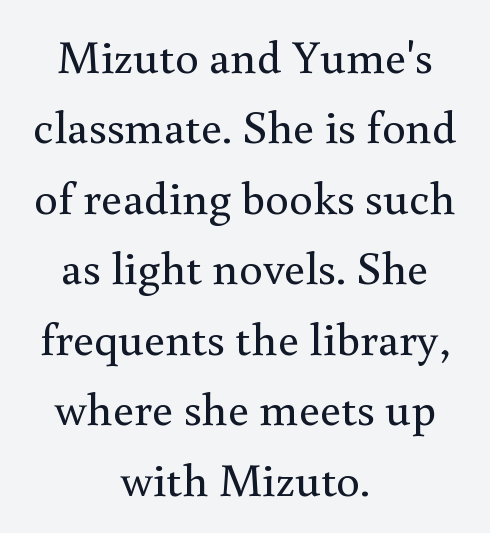
The image shows 47 px regular-weight serif type, upright; set centered, normal line spacing (1.5x), normal letter spacing, not underlined; medium stroke contrast and a small x-height.
